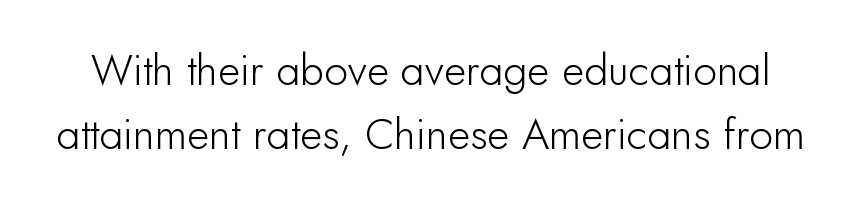
The image shows 43 px sans-serif type, upright; set normal line spacing (1.49x), normal letter spacing, not underlined; low stroke contrast and a small x-height.
